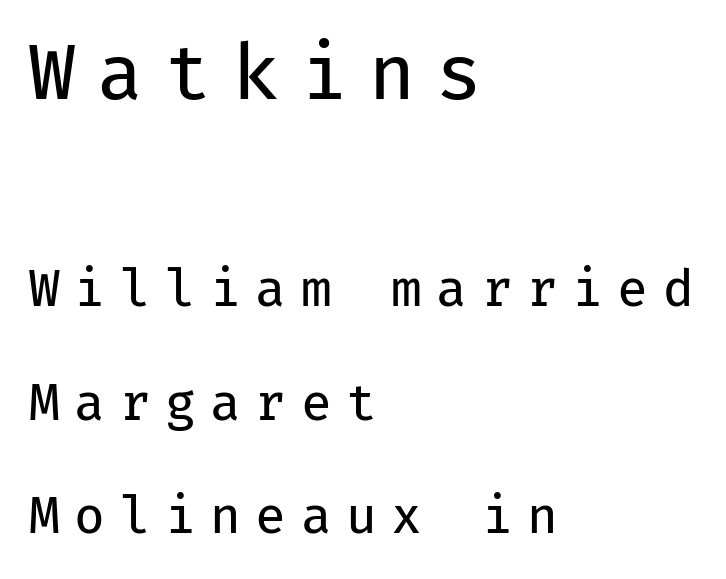
{"serif": "no", "italic": "no", "bold": "no", "weight": "regular", "width": "normal", "stroke_contrast": "low", "x_height": "medium", "monospaced": "yes", "underline": "no", "align": "left", "line_spacing": "loose", "line_spacing_ratio": 2.27, "letter_spacing": "wide", "letter_spacing_em": 0.29, "larger_block": "first", "size_ratio": 1.5, "glyph_px": 75}
